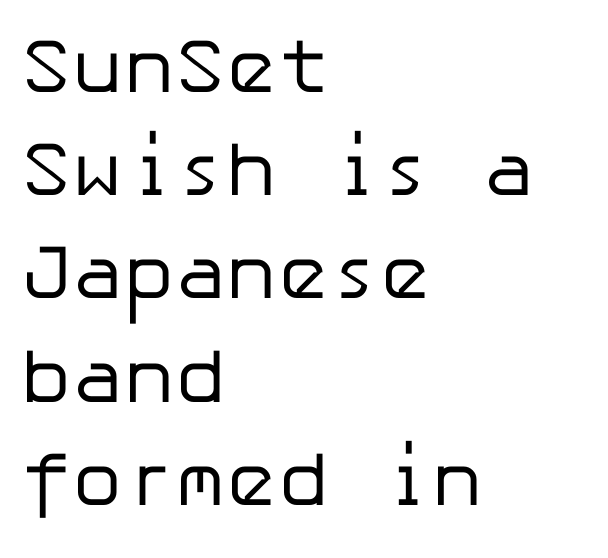
The letterforms sit at book weight or below. Does the lettering tilt? It doesn't — this is upright. Students, observe: this is what conventionally led text looks like. Serif or sans? Sans — the stroke terminals are bare. How are the letters spaced? Ordinarily, with no added tracking. All the whitespace from short lines collects on the right.
